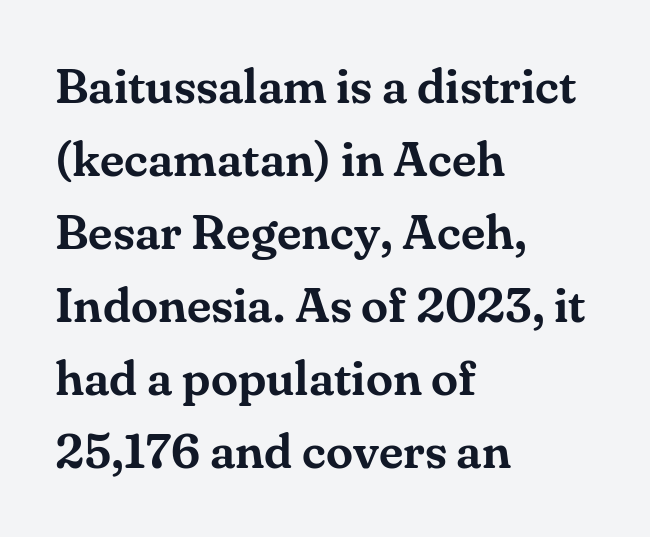
The image shows 49 px serif type, upright; set left-aligned, normal line spacing (1.49x), normal letter spacing, not underlined; medium stroke contrast and a small x-height.
